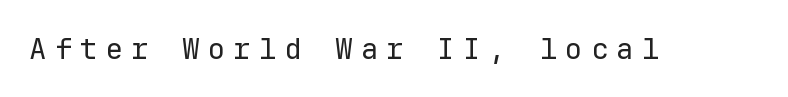
The image shows 29 px regular-weight sans-serif type, upright, monospaced; set unusually wide letter spacing (+0.28 em), not underlined; low stroke contrast and a medium x-height.
